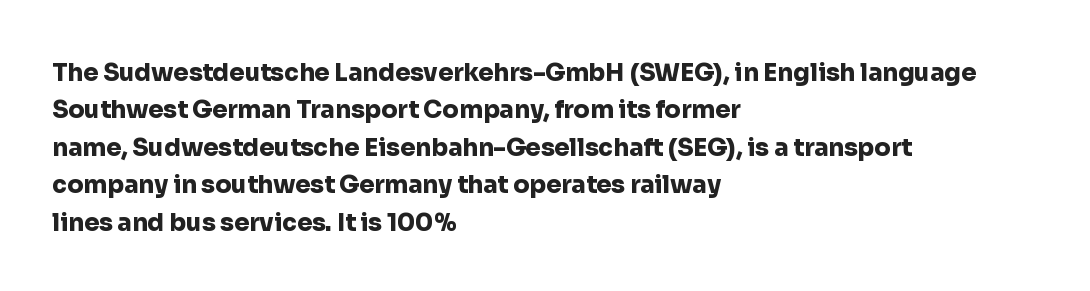
{"italic": "no", "bold": "yes", "underline": "no", "align": "left", "line_spacing": "normal", "line_spacing_ratio": 1.56, "letter_spacing": "normal", "letter_spacing_em": 0.0, "glyph_px": 24}
